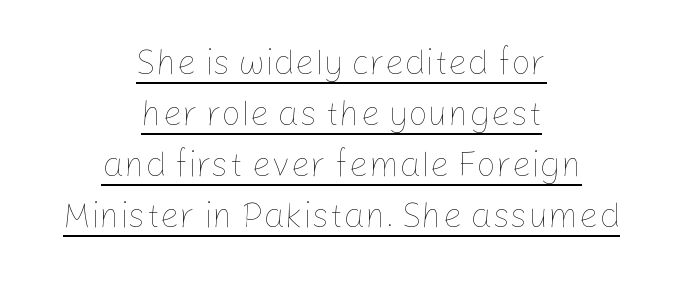
Q: Is the text bold? A: No.
Q: Is the text italic (slanted)? A: No, it is upright.
Q: Is the text underlined? A: Yes.
Q: How is the paragraph aligned? A: Centered.
Q: Is the spacing between letters normal or unusually wide? A: Normal.
Q: Is the spacing between lines tight, normal or loose? A: Normal.
Q: Width (condensed, normal, or wide)? A: Normal.
Q: Stroke contrast? A: Low.
Q: x-height? A: Medium.
Q: Monospaced? A: No.
